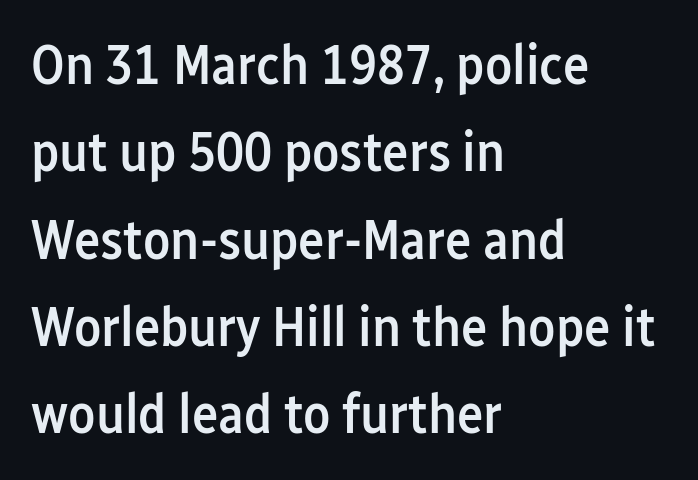
Q: Is the text bold? A: Semi-bold.
Q: Is the text italic (slanted)? A: No, it is upright.
Q: Is the typeface a serif or a sans-serif typeface? A: Sans-serif.
Q: Is the text underlined? A: No.
Q: How is the paragraph aligned? A: Left-aligned.
Q: Is the spacing between letters normal or unusually wide? A: Normal.
Q: Is the spacing between lines tight, normal or loose? A: Normal.
Q: Width (condensed, normal, or wide)? A: Condensed.
Q: Stroke contrast? A: Low.
Q: x-height? A: Medium.
Q: Monospaced? A: No.
